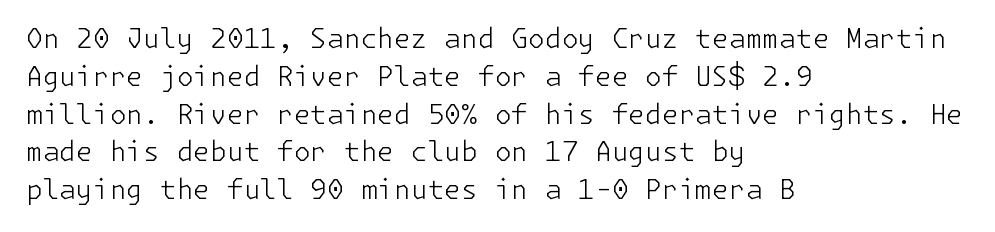
Short note: letters normally spaced. These lines are set flush left with a ragged right edge. The passage shown is not bold in any degree. Rows of type keep a routine distance in the vertical direction. This is the regular roman posture of the typeface.
